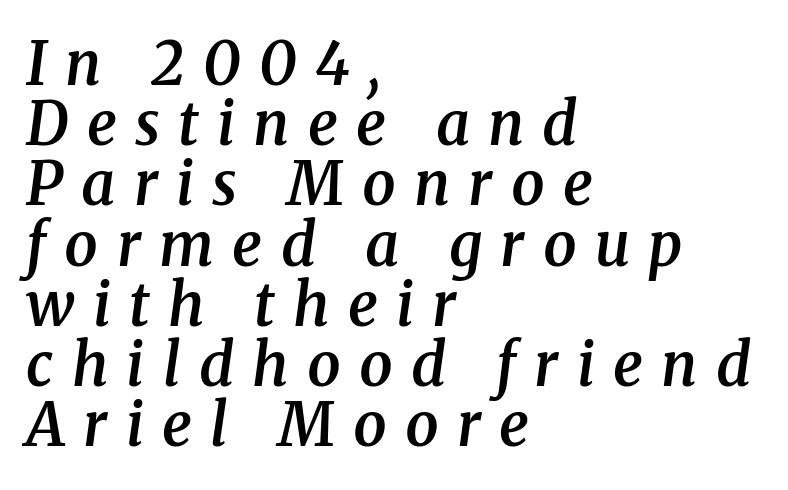
The image shows 59 px semibold serif type, italic (leaning right); set left-aligned, tight line spacing (1.02x), unusually wide letter spacing (+0.31 em), not underlined; medium stroke contrast and a medium x-height.
